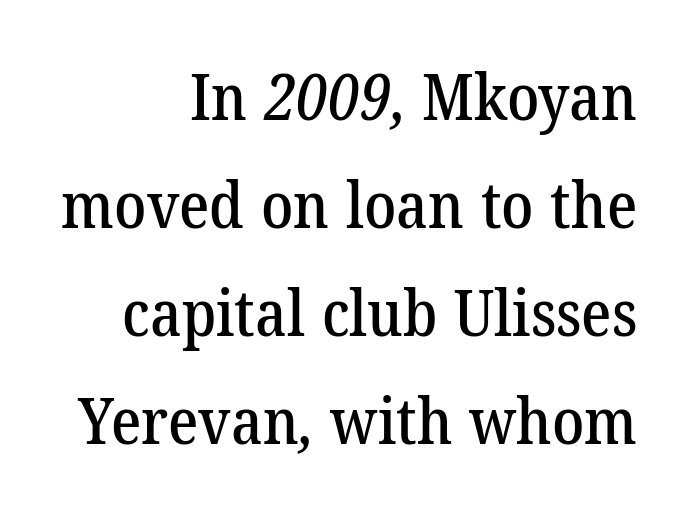
Q: Is the typeface a serif or a sans-serif typeface? A: Serif.
Q: Is the text underlined? A: No.
Q: How is the paragraph aligned? A: Right-aligned.
Q: Is the spacing between letters normal or unusually wide? A: Normal.
Q: Is the spacing between lines tight, normal or loose? A: Normal.
Q: Width (condensed, normal, or wide)? A: Normal.
Q: Stroke contrast? A: Low.
Q: x-height? A: Medium.
Q: Monospaced? A: No.
